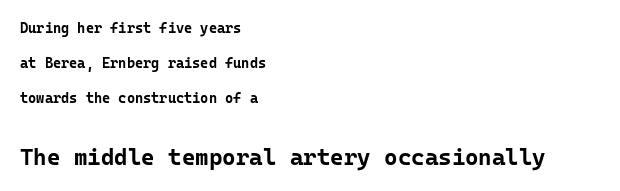
Q: Is the text bold? A: Yes.
Q: Is the text italic (slanted)? A: No, it is upright.
Q: Is the text underlined? A: No.
Q: How is the paragraph aligned? A: Left-aligned.
Q: Is the spacing between letters normal or unusually wide? A: Normal.
Q: Is the spacing between lines tight, normal or loose? A: Loose.
Q: Which block of text is set in a larger size, the first (top) or the second (bottom)? A: The second (bottom) one.
